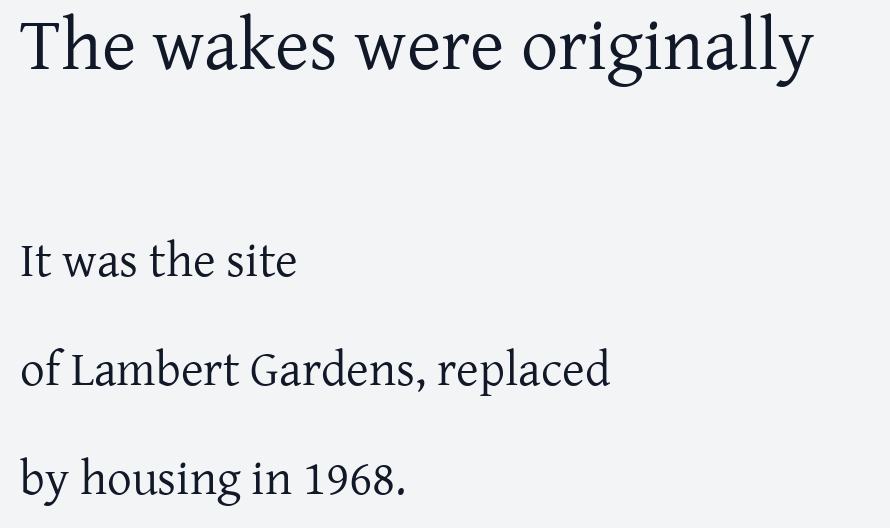
Q: Is the text bold? A: No.
Q: Is the text italic (slanted)? A: No, it is upright.
Q: Is the typeface a serif or a sans-serif typeface? A: Serif.
Q: Is the text underlined? A: No.
Q: How is the paragraph aligned? A: Left-aligned.
Q: Is the spacing between letters normal or unusually wide? A: Normal.
Q: Is the spacing between lines tight, normal or loose? A: Loose.
Q: Which block of text is set in a larger size, the first (top) or the second (bottom)? A: The first (top) one.
Q: Width (condensed, normal, or wide)? A: Normal.
Q: Stroke contrast? A: Low.
Q: x-height? A: Medium.
Q: Monospaced? A: No.
